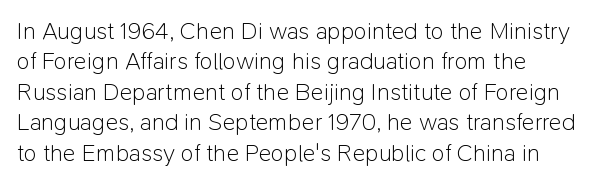
Q: Is the text bold? A: No.
Q: Is the text italic (slanted)? A: No, it is upright.
Q: Is the text underlined? A: No.
Q: Is the spacing between letters normal or unusually wide? A: Normal.
Q: Is the spacing between lines tight, normal or loose? A: Normal.
